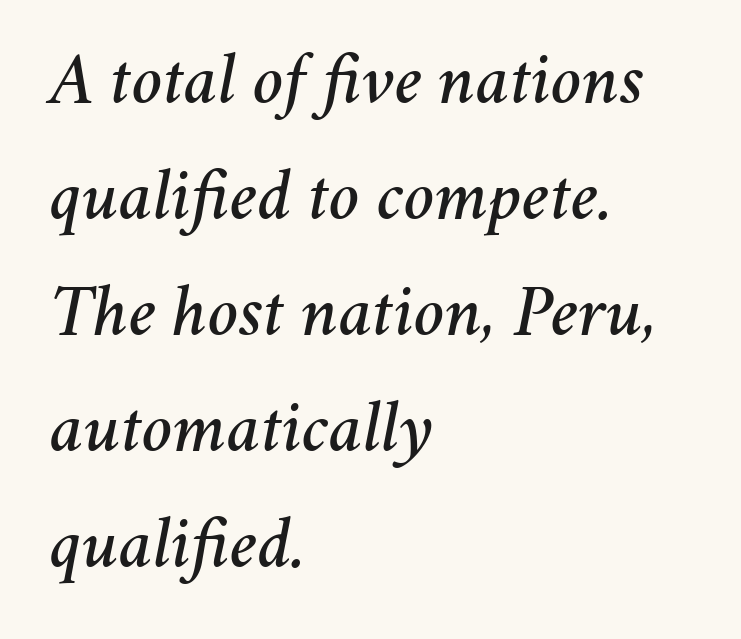
{"italic": "yes", "lean": "right", "slant_degrees": 11, "width": "normal", "stroke_contrast": "medium", "x_height": "medium", "monospaced": "no", "underline": "no", "align": "left", "line_spacing": "normal", "line_spacing_ratio": 1.59, "letter_spacing": "normal", "letter_spacing_em": 0.0, "glyph_px": 73}
